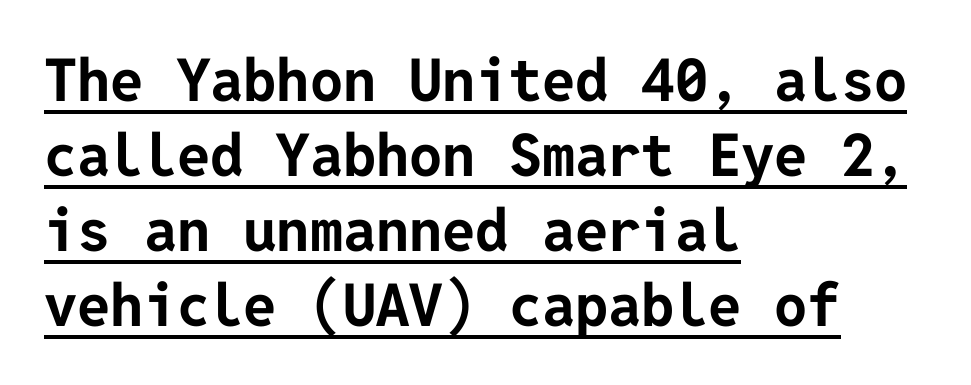
The image shows 59 px bold sans-serif type, upright; set left-aligned, normal line spacing (1.27x), normal letter spacing, underlined; low stroke contrast and a medium x-height.
